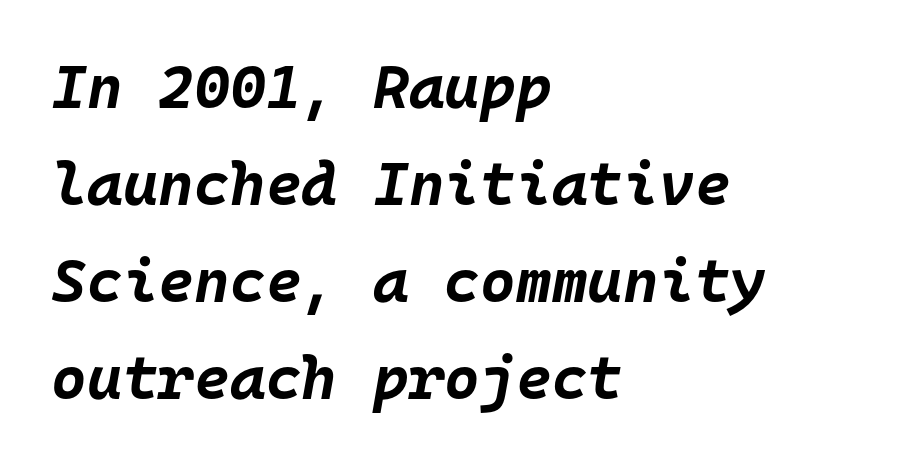
{"italic": "yes", "lean": "right", "slant_degrees": 10, "bold": "yes", "weight": "bold", "width": "normal", "stroke_contrast": "low", "x_height": "large", "monospaced": "yes", "underline": "no", "align": "left", "line_spacing": "normal", "line_spacing_ratio": 1.59, "letter_spacing": "normal", "letter_spacing_em": 0.0, "glyph_px": 61}
